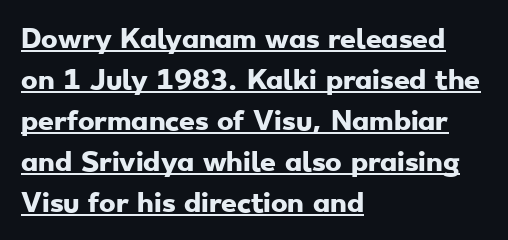
Regarding leading, the lines here are spaced in the standard way. Letter spacing: default. This rendering features underlined lettering. Horizontally, the lines are justified to the leading edge only. Strong, thick strokes mark this as bold type.
